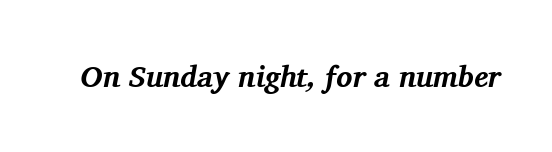
Standard letterfit; no display-style spreading of the glyphs. Examine the stroke ends and you'll spot serifs. These lines carry a lot of weight — the face is fully bold. Looks like regular typesetting: each glyph gets only the width it needs.
